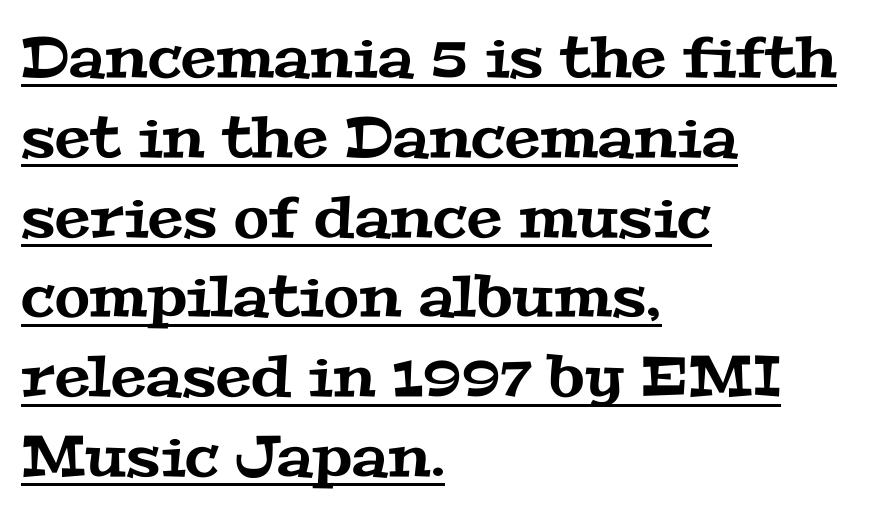
{"serif": "yes", "width": "wide", "stroke_contrast": "medium", "x_height": "medium", "monospaced": "no", "underline": "yes", "align": "left", "line_spacing": "normal", "line_spacing_ratio": 1.4, "letter_spacing": "normal", "letter_spacing_em": 0.0, "glyph_px": 57}
